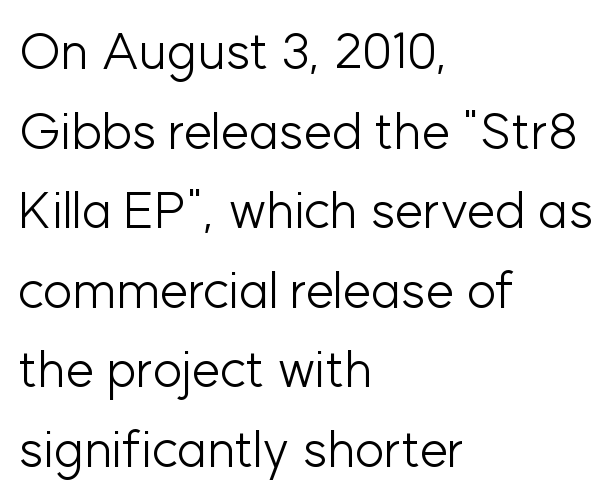
{"serif": "no", "italic": "no", "bold": "no", "weight": "light", "width": "normal", "stroke_contrast": "low", "x_height": "medium", "monospaced": "no", "underline": "no", "align": "left", "line_spacing": "normal", "line_spacing_ratio": 1.56, "letter_spacing": "normal", "letter_spacing_em": 0.0, "glyph_px": 51}
